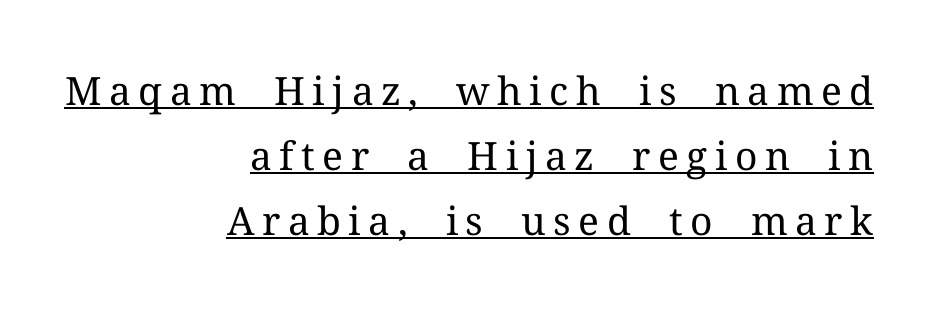
{"serif": "yes", "italic": "no", "bold": "no", "weight": "regular", "width": "normal", "stroke_contrast": "medium", "x_height": "medium", "monospaced": "no", "underline": "yes", "align": "right", "line_spacing": "normal", "line_spacing_ratio": 1.67, "glyph_px": 39}
